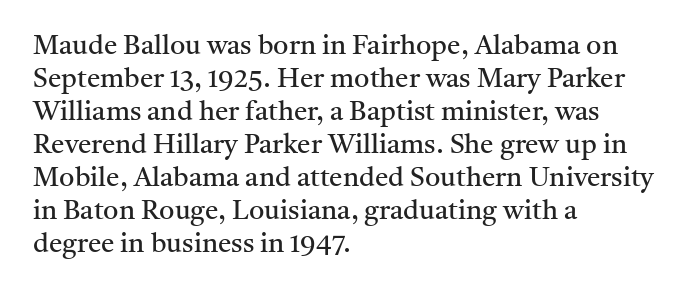
The image shows 27 px text type, upright; set left-aligned, line spacing 1.22x, normal letter spacing, not underlined.
